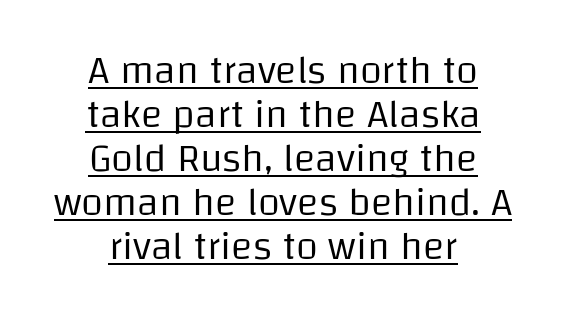
Has an underline been added? It has. Leading: reduced. The font is comparable to plain body text, perhaps lighter. Vertical strokes here are truly vertical.
